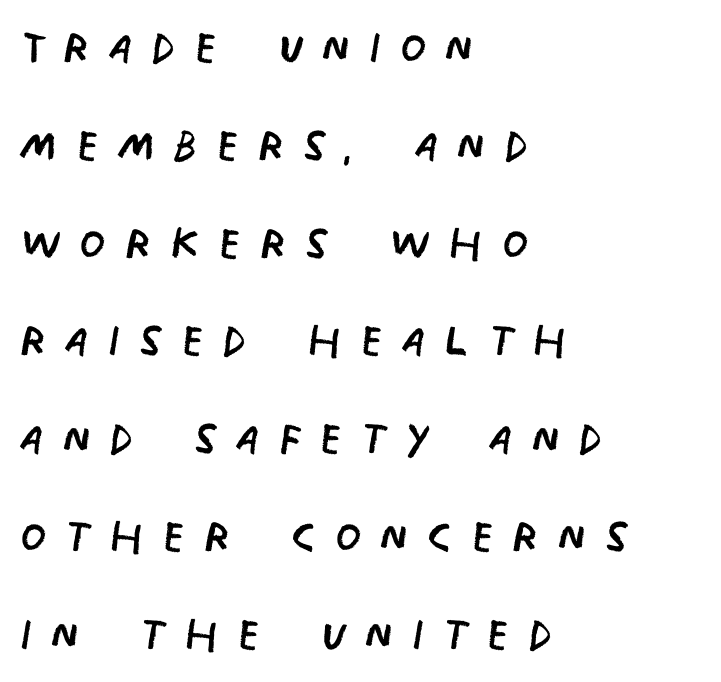
{"serif": "no", "bold": "no", "weight": "regular", "width": "condensed", "stroke_contrast": "low", "x_height": "large", "monospaced": "no", "underline": "no", "align": "left", "line_spacing": "normal", "line_spacing_ratio": 1.63, "letter_spacing": "wide", "letter_spacing_em": 0.3, "glyph_px": 60}
